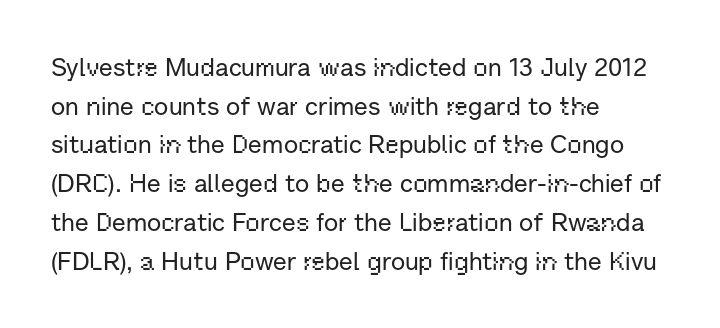
Q: Is the text italic (slanted)? A: No, it is upright.
Q: Is the text underlined? A: No.
Q: How is the paragraph aligned? A: Left-aligned.
Q: Is the spacing between letters normal or unusually wide? A: Normal.
Q: Is the spacing between lines tight, normal or loose? A: Normal.
